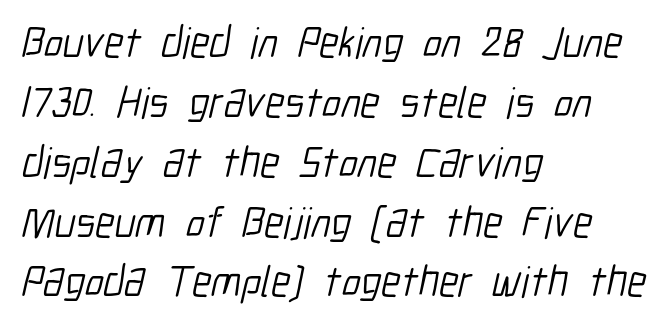
Q: Is the text bold? A: No.
Q: Is the typeface a serif or a sans-serif typeface? A: Sans-serif.
Q: Is the text underlined? A: No.
Q: How is the paragraph aligned? A: Left-aligned.
Q: Is the spacing between letters normal or unusually wide? A: Normal.
Q: Is the spacing between lines tight, normal or loose? A: Normal.
Q: Width (condensed, normal, or wide)? A: Condensed.
Q: Stroke contrast? A: Low.
Q: x-height? A: Medium.
Q: Monospaced? A: No.
